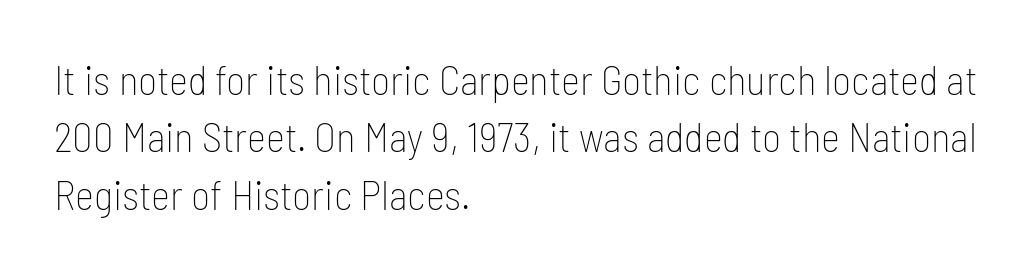
{"serif": "no", "italic": "no", "bold": "no", "weight": "thin", "width": "condensed", "stroke_contrast": "low", "x_height": "medium", "monospaced": "no", "underline": "no", "align": "left", "line_spacing": "normal", "line_spacing_ratio": 1.4, "letter_spacing": "normal", "letter_spacing_em": 0.0, "glyph_px": 41}
